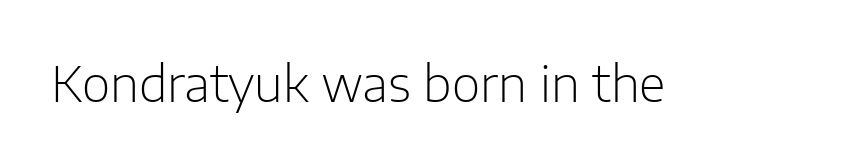
Ink coverage per letter is moderate at most. The glyphs are unaccompanied by any horizontal stroke below them. This is the regular roman posture of the typeface. Letter spacing: default.
